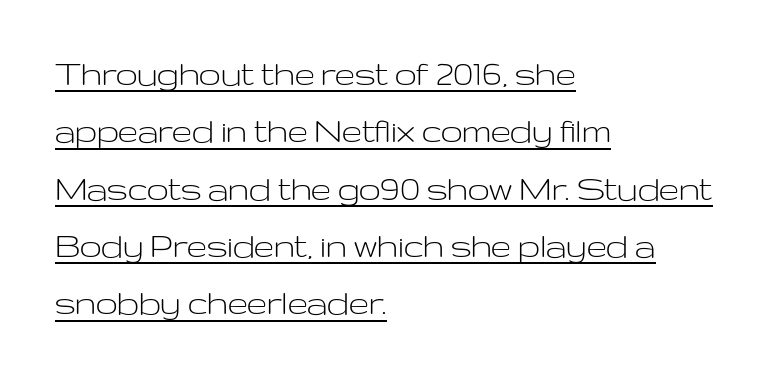
Q: Is the text bold? A: No.
Q: Is the text italic (slanted)? A: No, it is upright.
Q: Is the typeface a serif or a sans-serif typeface? A: Sans-serif.
Q: Is the text underlined? A: Yes.
Q: How is the paragraph aligned? A: Left-aligned.
Q: Is the spacing between letters normal or unusually wide? A: Normal.
Q: Is the spacing between lines tight, normal or loose? A: Normal.
Q: Width (condensed, normal, or wide)? A: Wide.
Q: Stroke contrast? A: Low.
Q: x-height? A: Medium.
Q: Monospaced? A: No.
